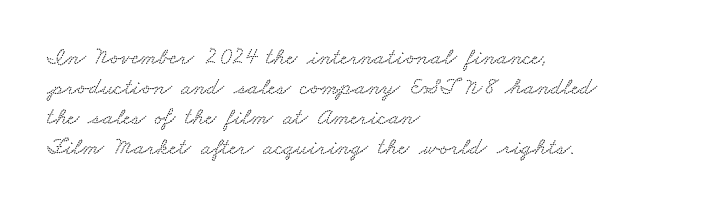
The image shows 24 px text type; set left-aligned, normal line spacing (1.25x), normal letter spacing, not underlined.
